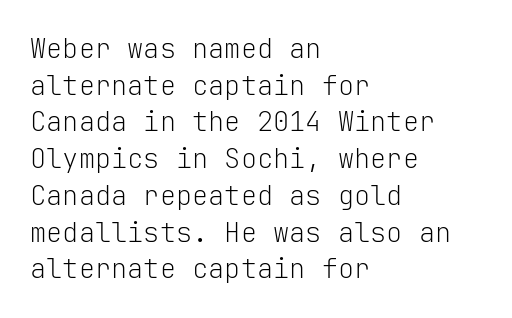
The image shows 27 px text type, upright; set left-aligned, normal line spacing (1.36x), normal letter spacing, not underlined.
